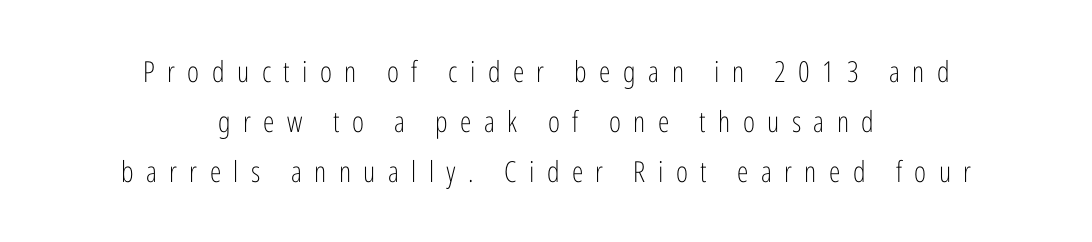
The image shows 29 px light, condensed sans-serif type, upright; set centered, line spacing 1.72x, unusually wide letter spacing (+0.43 em), not underlined; low stroke contrast and a medium x-height.
